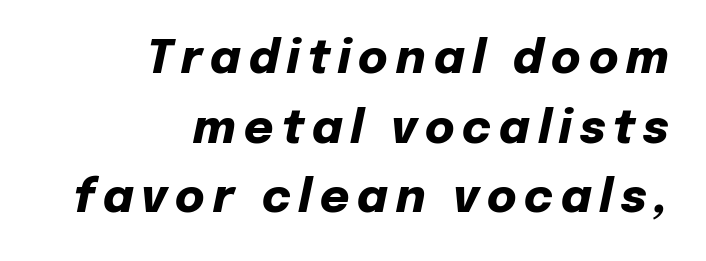
Check the space under the baseline: it is left empty. Here the designer chose a conventional face with non-uniform glyph widths. Horizontal bands of white between lines are of average thickness. Slanted lettering throughout. Does the weight exceed regular? Yes, all the way to bold.
